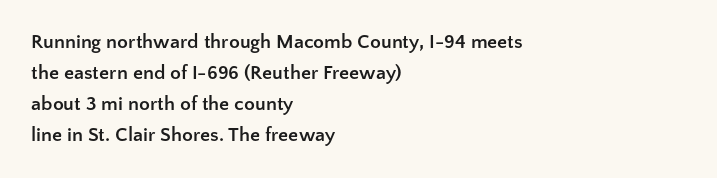
Q: Is the text bold? A: Yes.
Q: Is the text italic (slanted)? A: No, it is upright.
Q: Is the text underlined? A: No.
Q: How is the paragraph aligned? A: Left-aligned.
Q: Is the spacing between letters normal or unusually wide? A: Normal.
Q: Is the spacing between lines tight, normal or loose? A: Normal.
